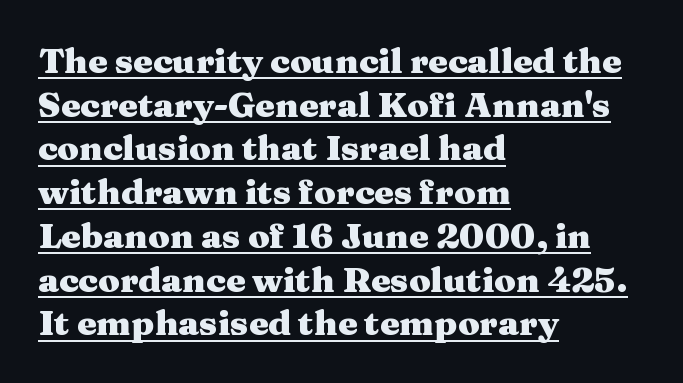
The image shows 35 px heavy, wide serif type, upright; set left-aligned, normal line spacing (1.25x), normal letter spacing, underlined; medium stroke contrast and a medium x-height.
